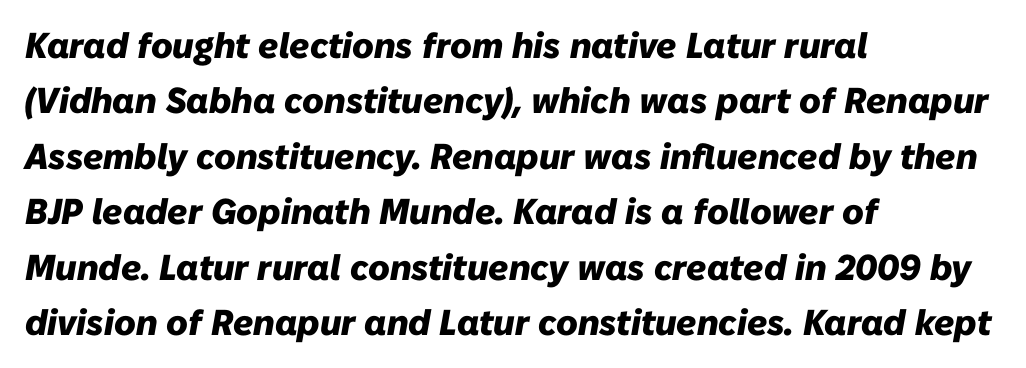
This block has exactly the height ordinary leading produces. A dark, heavy texture on the line: the type is bold. Compared with typical body copy, the letter spacing here is the same. In terms of posture, this sample is oblique.
